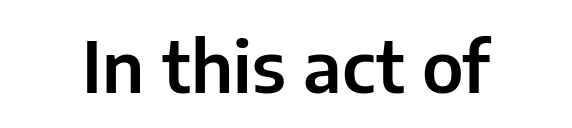
Q: Is the text italic (slanted)? A: No, it is upright.
Q: Is the typeface a serif or a sans-serif typeface? A: Sans-serif.
Q: Is the text underlined? A: No.
Q: Is the spacing between letters normal or unusually wide? A: Normal.
Q: Width (condensed, normal, or wide)? A: Normal.
Q: Stroke contrast? A: Low.
Q: x-height? A: Medium.
Q: Monospaced? A: No.
